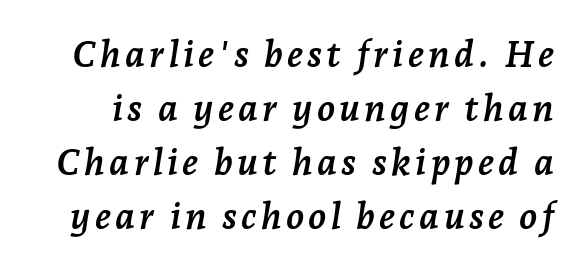
{"serif": "yes", "italic": "yes", "lean": "right", "slant_degrees": 7, "bold": "yes", "weight": "semibold", "width": "normal", "stroke_contrast": "low", "x_height": "medium", "monospaced": "no", "underline": "no", "line_spacing": "normal", "line_spacing_ratio": 1.46, "glyph_px": 37}
